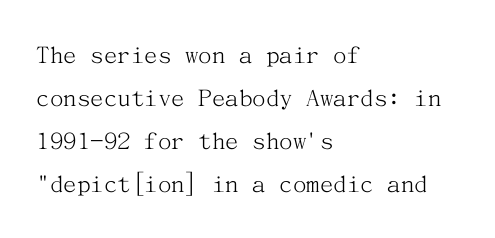
Q: Is the text bold? A: No.
Q: Is the text italic (slanted)? A: No, it is upright.
Q: Is the text underlined? A: No.
Q: How is the paragraph aligned? A: Left-aligned.
Q: Is the spacing between letters normal or unusually wide? A: Normal.
Q: Is the spacing between lines tight, normal or loose? A: Normal.
